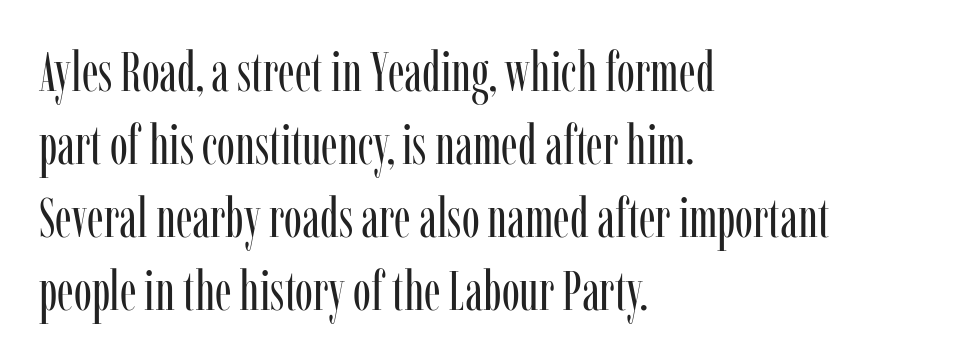
The image shows 54 px regular-weight, condensed serif type, upright; set left-aligned, normal line spacing (1.35x), normal letter spacing, not underlined; low stroke contrast and a medium x-height.
